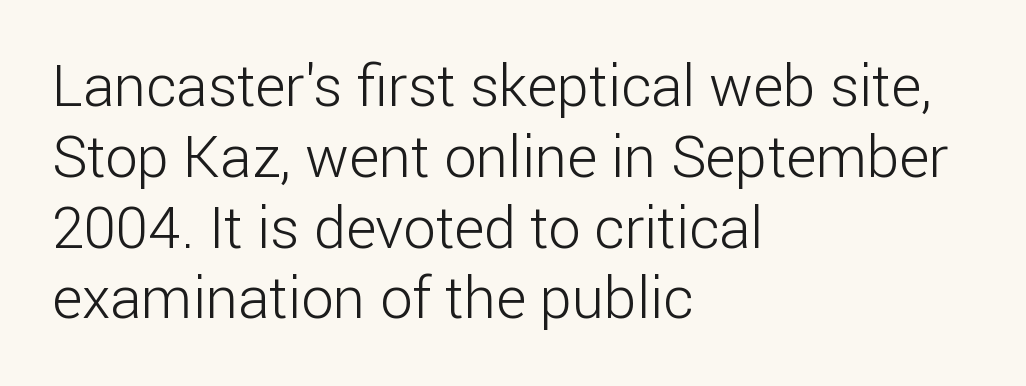
The image shows 58 px light sans-serif type, upright; set left-aligned, line spacing 1.22x, normal letter spacing, not underlined; low stroke contrast and a medium x-height.
